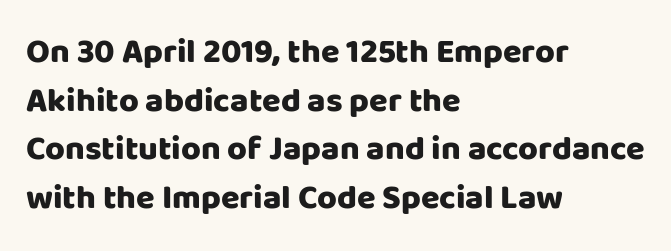
The letters advance in unequal steps, a hallmark of proportional type. The characters display no serif detailing; their extremities are plain. The ragged edge is on the right, which tells us the setting is flush left. Rule under the text: the space is simply empty.
